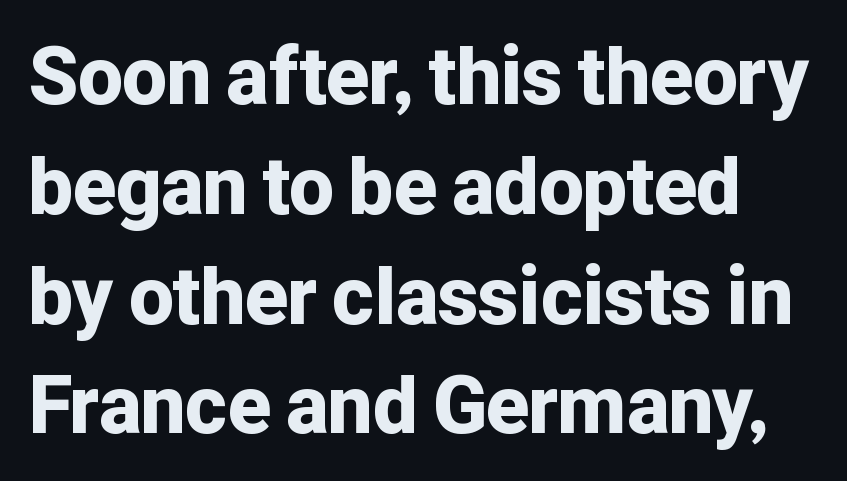
{"serif": "no", "italic": "no", "bold": "yes", "weight": "bold", "width": "normal", "stroke_contrast": "low", "x_height": "medium", "monospaced": "no", "underline": "no", "line_spacing": "normal", "line_spacing_ratio": 1.39, "letter_spacing": "normal", "letter_spacing_em": 0.0, "glyph_px": 79}
